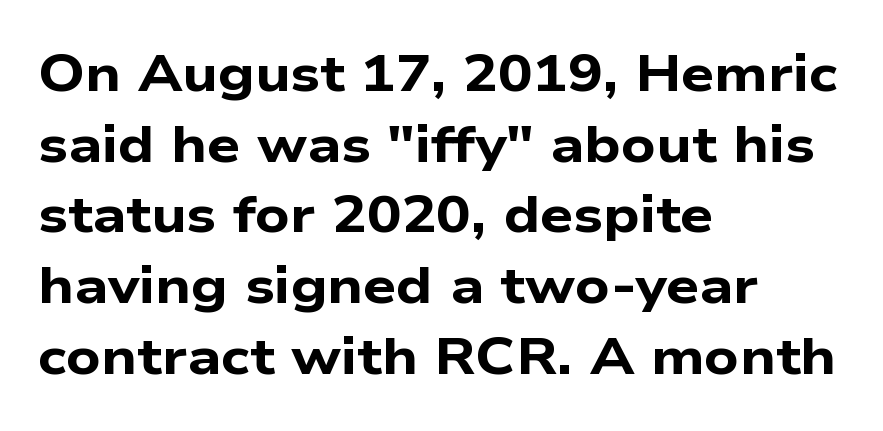
{"serif": "no", "bold": "yes", "weight": "bold", "width": "wide", "stroke_contrast": "low", "x_height": "medium", "monospaced": "no", "underline": "no", "align": "left", "line_spacing": "normal", "line_spacing_ratio": 1.36, "letter_spacing": "normal", "letter_spacing_em": 0.0, "glyph_px": 52}
